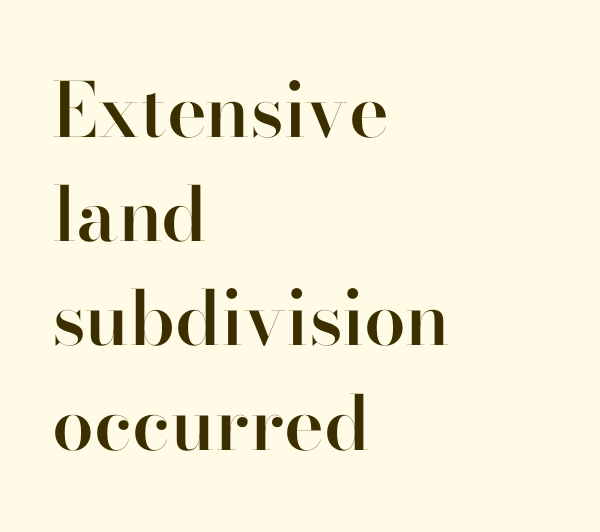
The image shows 75 px semibold sans-serif type, upright; set left-aligned, normal line spacing (1.39x), normal letter spacing, not underlined; high stroke contrast and a small x-height.
